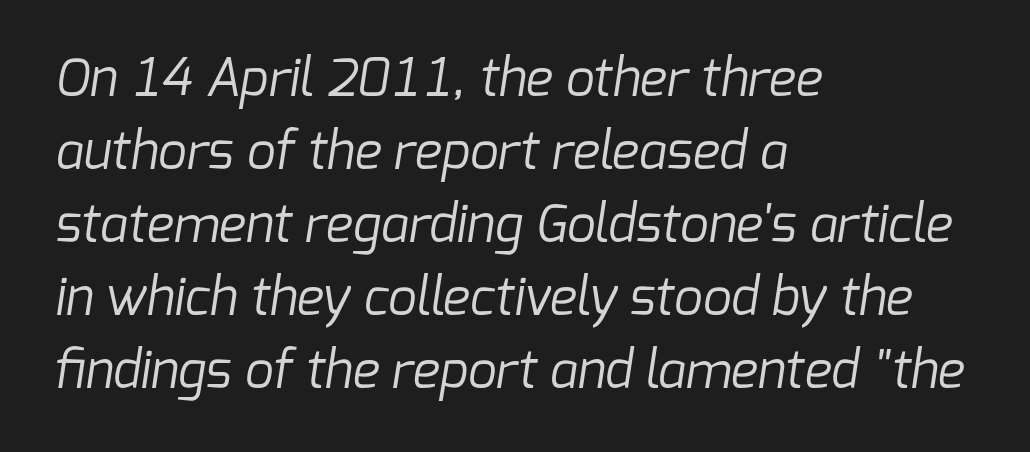
{"serif": "no", "bold": "no", "weight": "regular", "width": "normal", "stroke_contrast": "low", "x_height": "medium", "monospaced": "no", "underline": "no", "align": "left", "line_spacing": "normal", "line_spacing_ratio": 1.43, "letter_spacing": "normal", "letter_spacing_em": 0.0, "glyph_px": 51}
